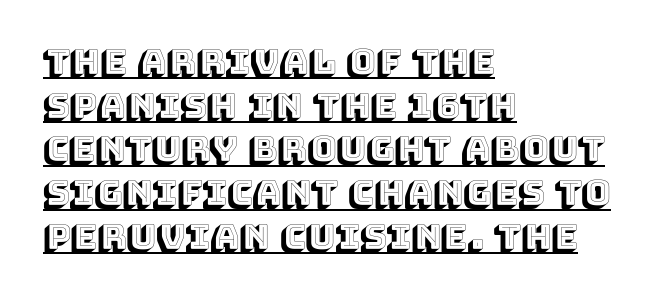
{"italic": "no", "width": "normal", "x_height": "large", "monospaced": "no", "underline": "yes", "align": "left", "line_spacing": "normal", "line_spacing_ratio": 1.25, "letter_spacing": "normal", "letter_spacing_em": 0.0, "glyph_px": 35}
